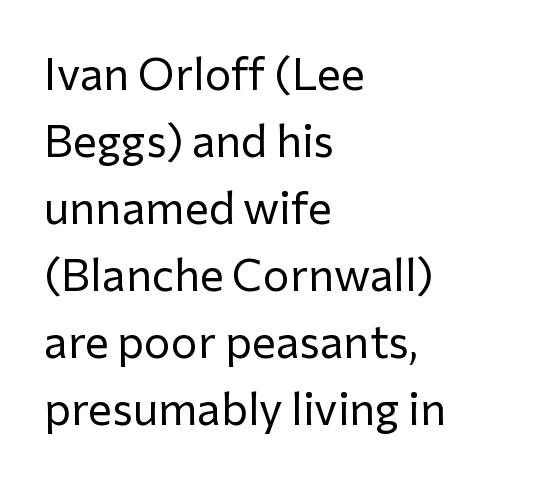
Q: Is the text bold? A: No.
Q: Is the text italic (slanted)? A: No, it is upright.
Q: Is the typeface a serif or a sans-serif typeface? A: Sans-serif.
Q: Is the text underlined? A: No.
Q: How is the paragraph aligned? A: Left-aligned.
Q: Is the spacing between letters normal or unusually wide? A: Normal.
Q: Is the spacing between lines tight, normal or loose? A: Normal.
Q: Width (condensed, normal, or wide)? A: Normal.
Q: Stroke contrast? A: Low.
Q: x-height? A: Medium.
Q: Monospaced? A: No.
